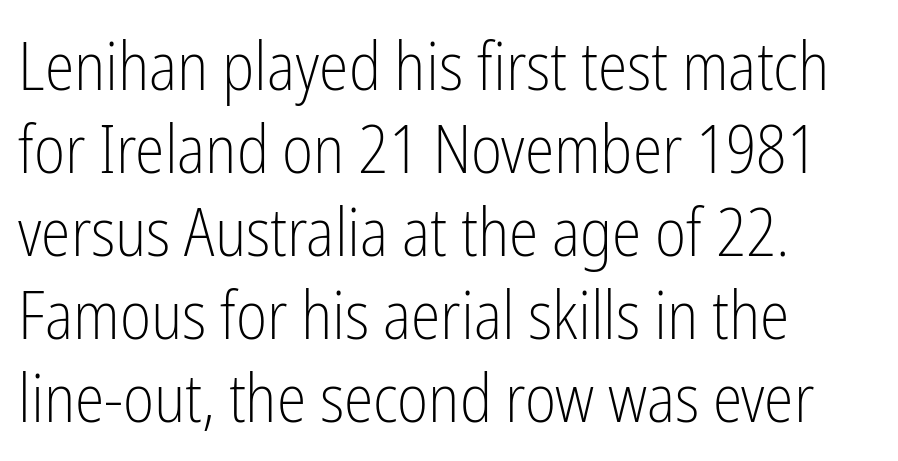
Here the glyphs are tracked normally, forming tight word shapes. The passage shown is typed in a proportional face where columns would drift. The face looks like a standard text weight, possibly lighter. A student would call this left alignment; a typographer would say flush left, rag right.
